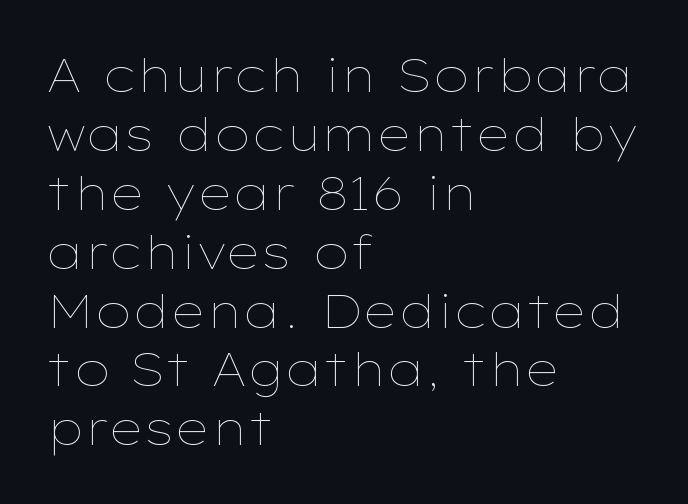
No chunkiness to these letters — they're not bold. Leftover space on each line is placed entirely after the last word. The zone under the glyphs is completely vacant. Horizontal bands of white between lines are of average thickness. Default kerning and tracking; the words read as compact shapes. Upright lettering throughout.
